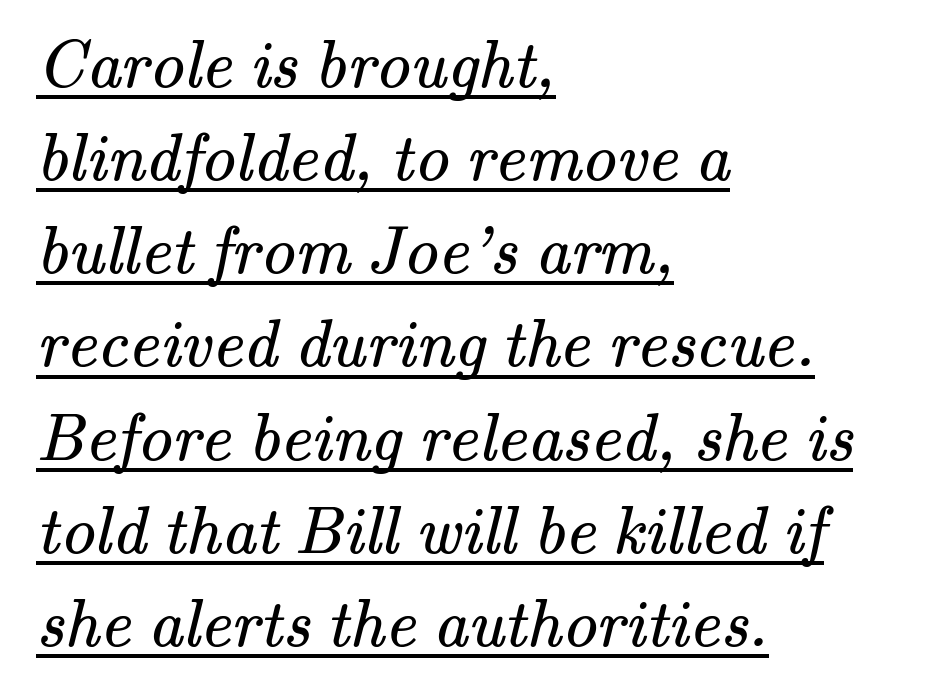
Q: Is the text bold? A: No.
Q: Is the typeface a serif or a sans-serif typeface? A: Serif.
Q: Is the text underlined? A: Yes.
Q: How is the paragraph aligned? A: Left-aligned.
Q: Is the spacing between letters normal or unusually wide? A: Normal.
Q: Is the spacing between lines tight, normal or loose? A: Normal.
Q: Width (condensed, normal, or wide)? A: Normal.
Q: Stroke contrast? A: Medium.
Q: x-height? A: Small.
Q: Monospaced? A: No.
